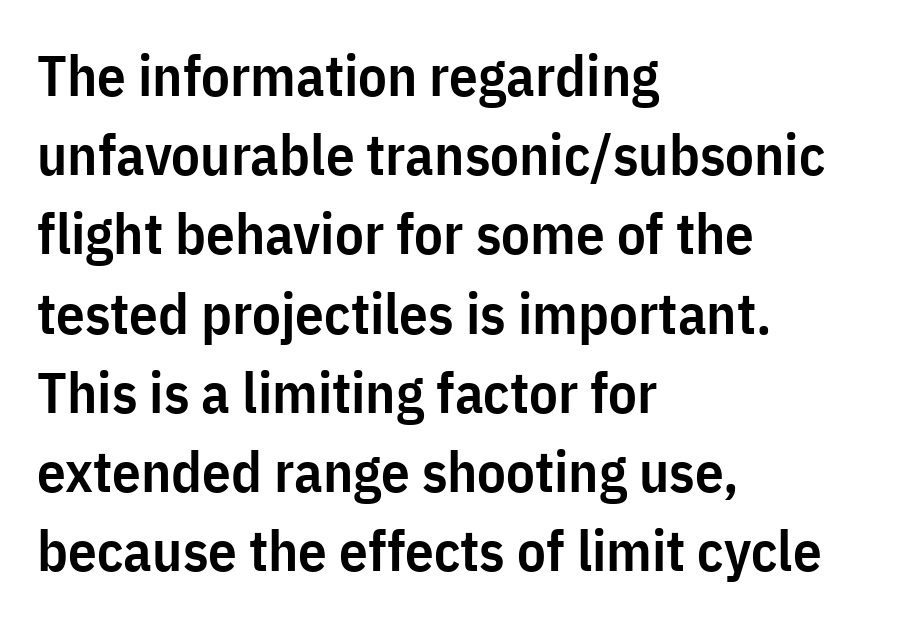
The image shows 57 px semibold, condensed sans-serif type, upright; set left-aligned, normal line spacing (1.39x), normal letter spacing, not underlined; low stroke contrast and a medium x-height.
